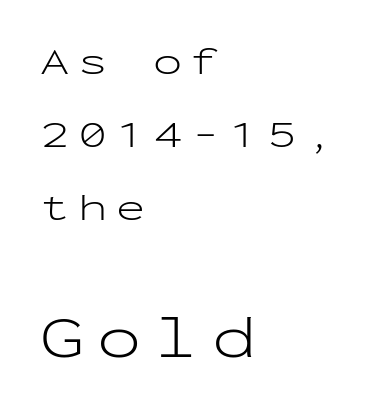
Q: Is the text bold? A: No.
Q: Is the text italic (slanted)? A: No, it is upright.
Q: Is the typeface a serif or a sans-serif typeface? A: Sans-serif.
Q: Is the text underlined? A: No.
Q: How is the paragraph aligned? A: Left-aligned.
Q: Is the spacing between letters normal or unusually wide? A: Unusually wide.
Q: Which block of text is set in a larger size, the first (top) or the second (bottom)? A: The second (bottom) one.
Q: Width (condensed, normal, or wide)? A: Wide.
Q: Stroke contrast? A: Low.
Q: x-height? A: Medium.
Q: Monospaced? A: Yes.
